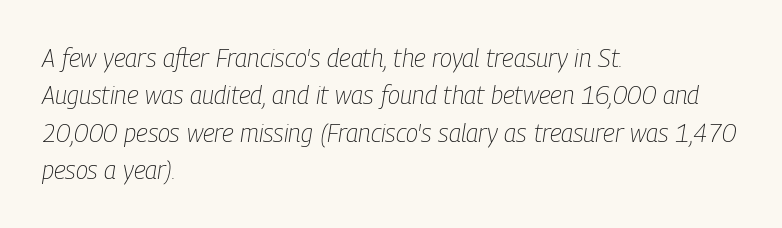
Q: Is the text bold? A: No.
Q: Is the text italic (slanted)? A: Yes, it leans right by about 9 degrees.
Q: Is the text underlined? A: No.
Q: How is the paragraph aligned? A: Left-aligned.
Q: Is the spacing between letters normal or unusually wide? A: Normal.
Q: Is the spacing between lines tight, normal or loose? A: Normal.
